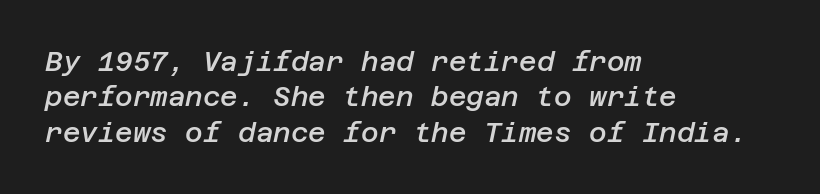
Q: Is the text bold? A: Semi-bold.
Q: Is the text italic (slanted)? A: Yes, it leans right by about 12 degrees.
Q: Is the text underlined? A: No.
Q: How is the paragraph aligned? A: Left-aligned.
Q: Is the spacing between letters normal or unusually wide? A: Normal.
Q: Is the spacing between lines tight, normal or loose? A: Normal.
